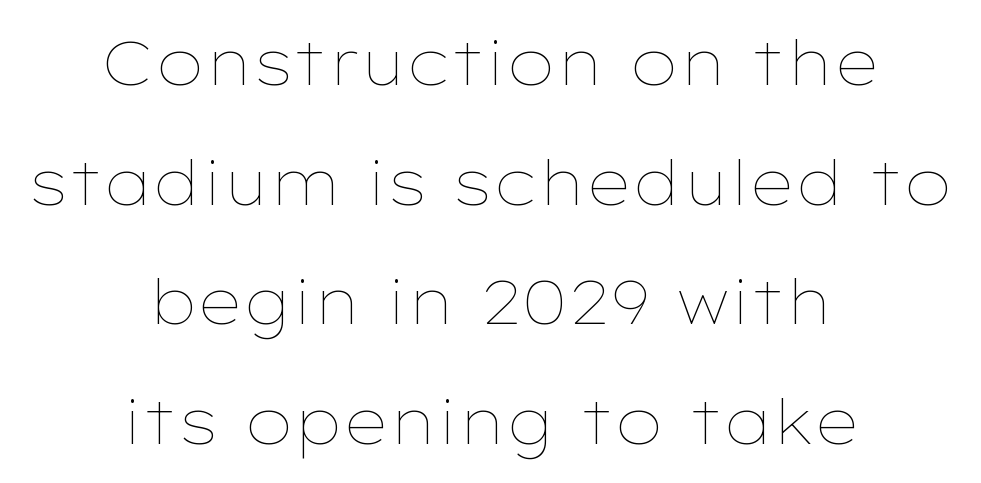
The image shows 62 px thin, wide type, upright; set centered, loose line spacing (1.93x), normal letter spacing, not underlined; low stroke contrast and a medium x-height.
